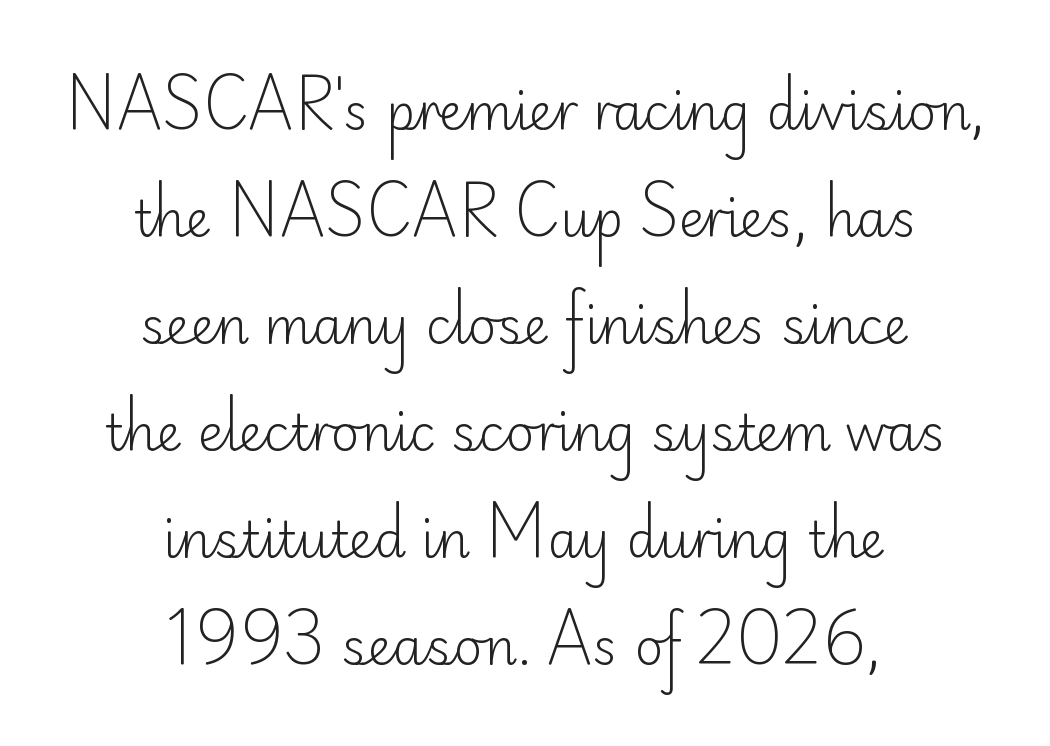
A typesetter would call this leading open, well beyond the default. Here the designer chose a conventional face with non-uniform glyph widths. The passage shown has conventional tracking throughout. No heavy texture on the line: the type isn't bold. What kind of face is this? One without serifs — a sans. Rendered with straight, roman letterforms.
